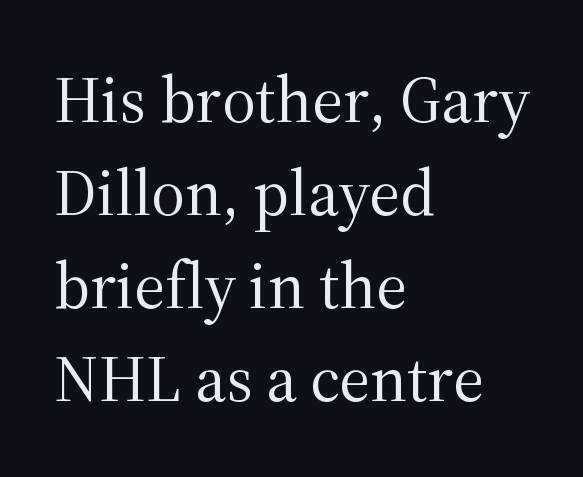
Q: Is the text bold? A: No.
Q: Is the text italic (slanted)? A: No, it is upright.
Q: Is the typeface a serif or a sans-serif typeface? A: Serif.
Q: Is the text underlined? A: No.
Q: How is the paragraph aligned? A: Left-aligned.
Q: Is the spacing between letters normal or unusually wide? A: Normal.
Q: Is the spacing between lines tight, normal or loose? A: Normal.
Q: Width (condensed, normal, or wide)? A: Normal.
Q: Stroke contrast? A: Medium.
Q: x-height? A: Medium.
Q: Monospaced? A: No.
